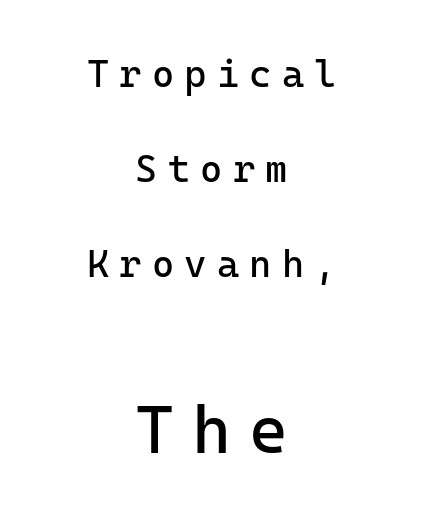
The image shows 67 px regular-weight sans-serif type, upright; set centered, loose line spacing (2.5x), unusually wide letter spacing (+0.27 em), not underlined; the second (bottom) block is 1.76x larger; low stroke contrast and a medium x-height.
